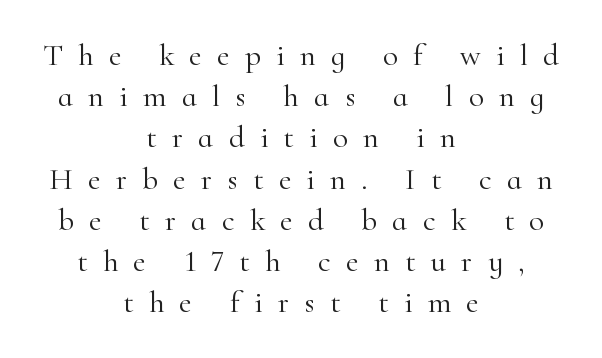
The image shows 31 px light serif type, upright; set centered, normal line spacing (1.33x), unusually wide letter spacing (+0.49 em), not underlined; high stroke contrast and a small x-height.
